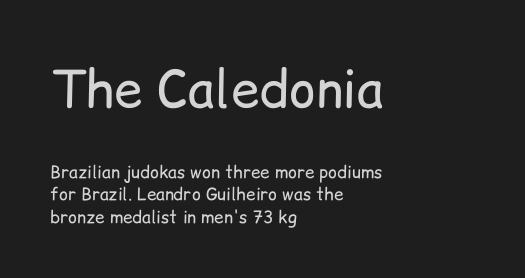
{"serif": "no", "italic": "no", "bold": "no", "weight": "regular", "width": "normal", "stroke_contrast": "low", "x_height": "medium", "monospaced": "no", "underline": "no", "align": "left", "line_spacing": "normal", "line_spacing_ratio": 1.33, "letter_spacing": "normal", "letter_spacing_em": 0.0, "larger_block": "first", "size_ratio": 3.0, "glyph_px": 51}
